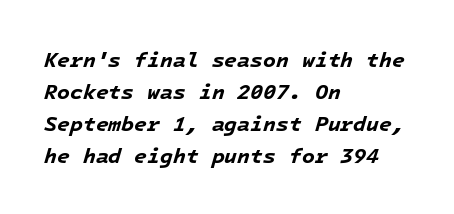
{"italic": "yes", "lean": "right", "slant_degrees": 16, "bold": "yes", "underline": "no", "align": "left", "line_spacing": "normal", "line_spacing_ratio": 1.52, "letter_spacing": "normal", "letter_spacing_em": 0.0, "glyph_px": 21}
